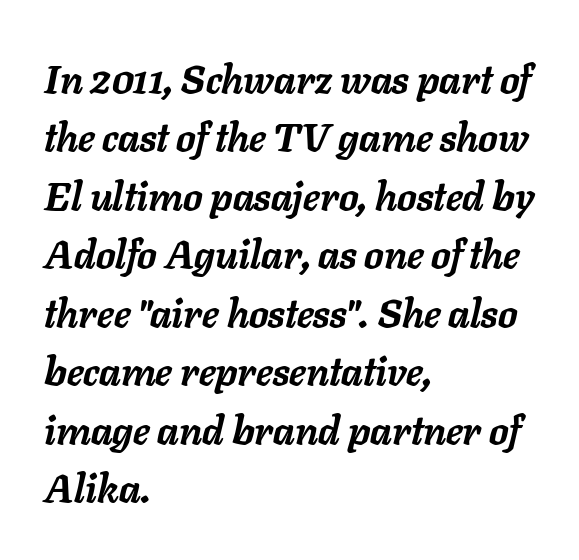
The image shows 39 px semibold type, italic (leaning right); set left-aligned, normal line spacing (1.5x), normal letter spacing, not underlined; low stroke contrast and a medium x-height.
